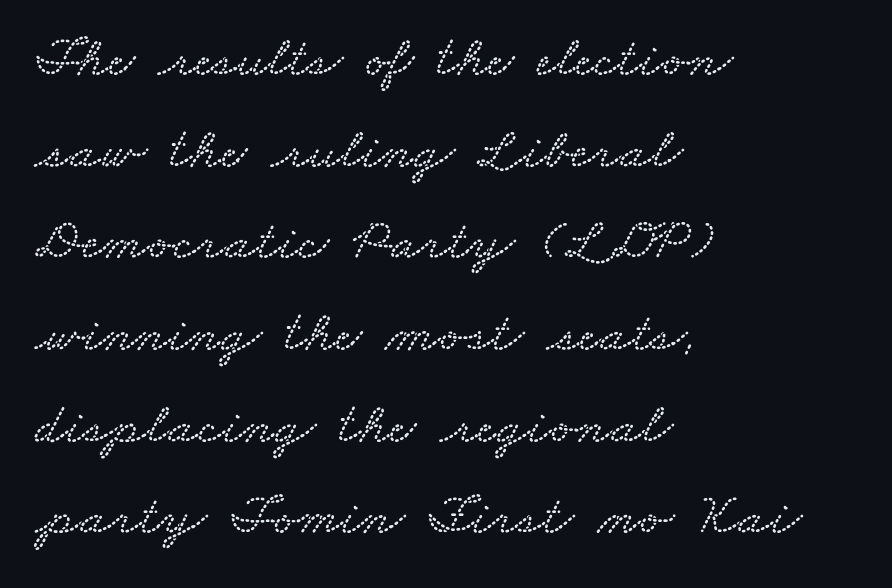
The face used here is proportionally spaced, like ordinary book or web type. Left-aligned paragraph, ragged on the right. Reading down the column, the eye jumps a familiar distance to each next line. Observe the ordinary spacing: letters are neighbours, not strangers.
